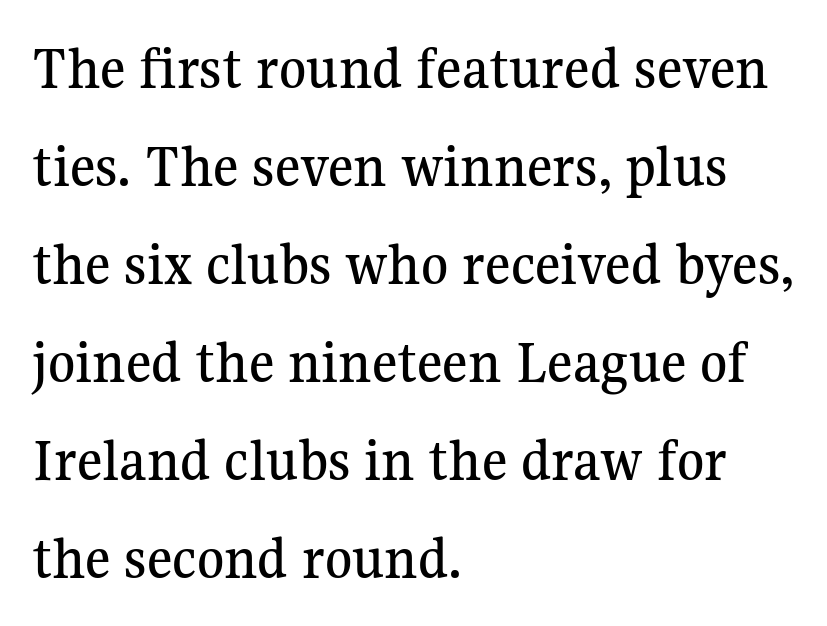
{"serif": "yes", "italic": "no", "width": "normal", "stroke_contrast": "medium", "x_height": "medium", "monospaced": "no", "underline": "no", "align": "left", "line_spacing": "normal", "line_spacing_ratio": 1.58, "letter_spacing": "normal", "letter_spacing_em": 0.0, "glyph_px": 62}
